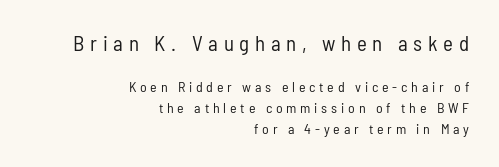
The image shows 21 px text type, upright; set right-aligned, normal line spacing (1.49x), unusually wide letter spacing (+0.27 em), not underlined; the first (top) block is 1.5x larger.
